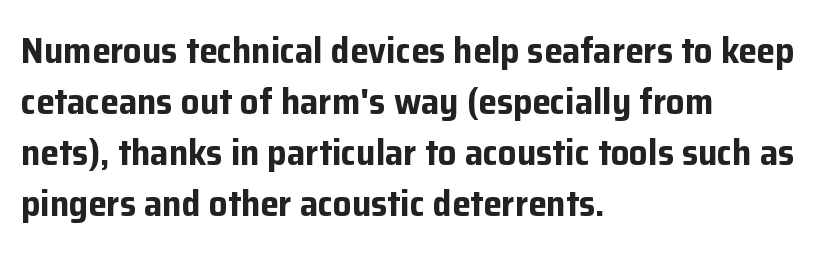
Alignment: flush left. Notice how thick the strokes are: this is what a full bold looks like. Think of a printed novel: that variable character pitch is what you see here. Regular leading. Vertical strokes here are truly vertical.
